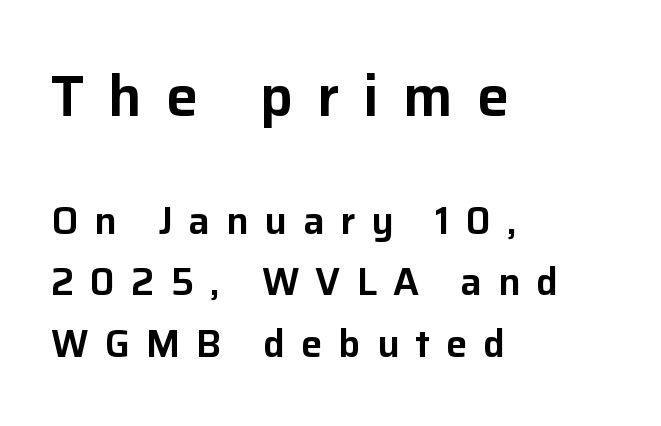
Left-aligned paragraph, ragged on the right. The rendering uses a moderate line-height, typical for paragraphs. The font family rendered here belongs to the sans-serif group. The space directly below the letters is spotless. Tracking here is generous; glyphs stand well apart from one another. Note the varied advance widths — an 'i' is clearly narrower than an 'm'.
